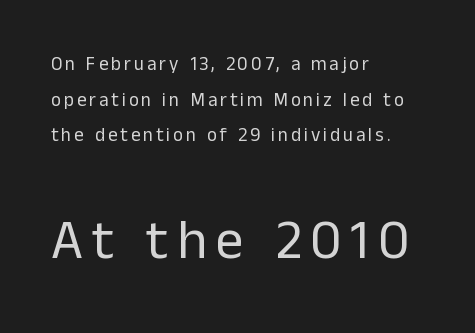
Q: Is the text bold? A: No.
Q: Is the text italic (slanted)? A: No, it is upright.
Q: Is the typeface a serif or a sans-serif typeface? A: Sans-serif.
Q: Is the text underlined? A: No.
Q: How is the paragraph aligned? A: Left-aligned.
Q: Which block of text is set in a larger size, the first (top) or the second (bottom)? A: The second (bottom) one.
Q: Width (condensed, normal, or wide)? A: Normal.
Q: Stroke contrast? A: Low.
Q: x-height? A: Medium.
Q: Monospaced? A: No.
